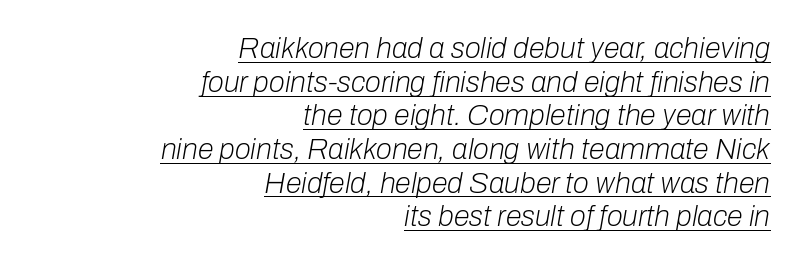
{"italic": "yes", "lean": "right", "slant_degrees": 10, "bold": "no", "weight": "light", "width": "normal", "stroke_contrast": "low", "x_height": "medium", "monospaced": "no", "underline": "yes", "align": "right", "line_spacing_ratio": 1.16, "letter_spacing": "normal", "letter_spacing_em": 0.0, "glyph_px": 29}
